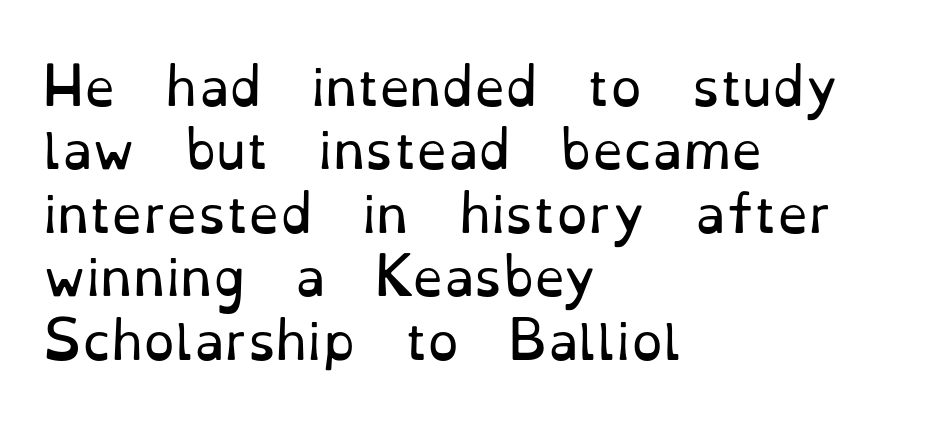
Character widths vary here, with narrow letters taking less room than wide ones. The axis of the letterforms is exactly vertical. If you measured baseline to baseline, you'd find a middling distance. Short note: letters normally spaced. Notice how the passage keeps a crisp vertical edge on the left only.
